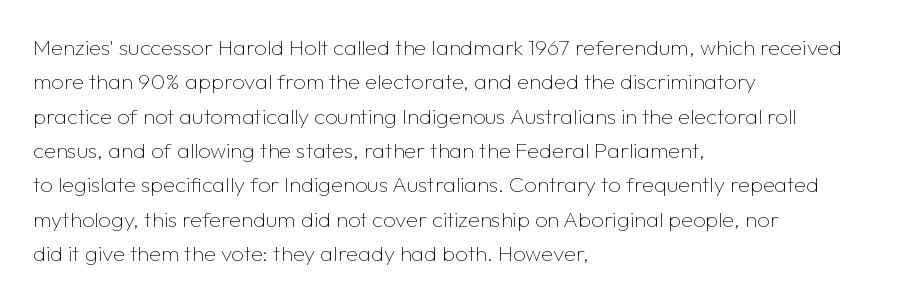
The image shows 22 px text type, upright; set left-aligned, normal line spacing (1.56x), normal letter spacing, not underlined.
